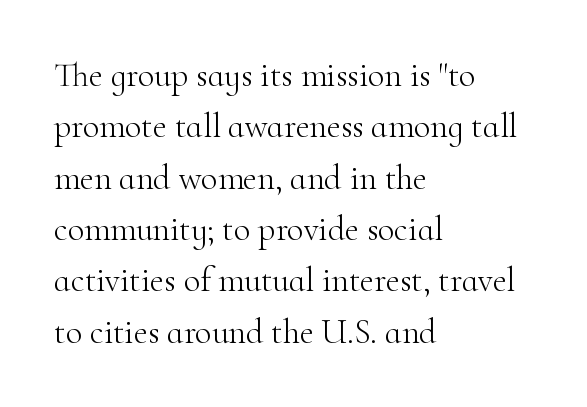
{"serif": "yes", "italic": "no", "bold": "no", "weight": "light", "width": "normal", "stroke_contrast": "high", "x_height": "small", "monospaced": "no", "underline": "no", "align": "left", "line_spacing": "normal", "line_spacing_ratio": 1.51, "letter_spacing": "normal", "letter_spacing_em": 0.0, "glyph_px": 34}
